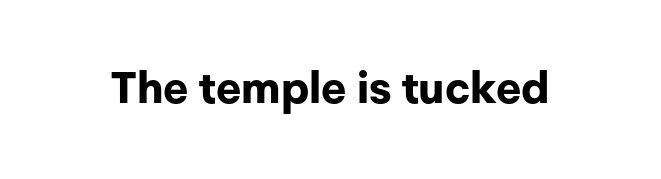
The tracking reads as untouched default to a designer's eye. Only glyphs here, with clear space below each row. The font's upright variant was chosen for this text. Compared with an ordinary text face, these strokes are far heavier — a full bold.
